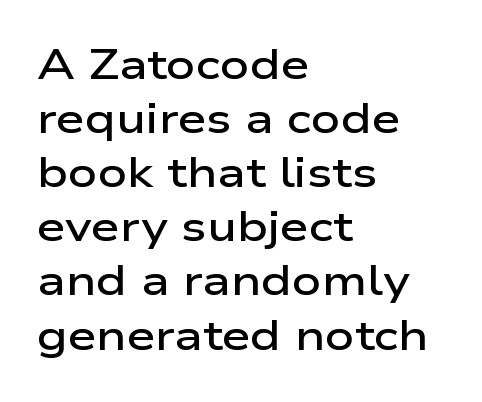
{"serif": "no", "italic": "no", "bold": "semi", "weight": "semibold", "width": "wide", "stroke_contrast": "low", "x_height": "medium", "monospaced": "no", "underline": "no", "align": "left", "line_spacing": "normal", "line_spacing_ratio": 1.32, "letter_spacing": "normal", "letter_spacing_em": 0.0, "glyph_px": 41}
